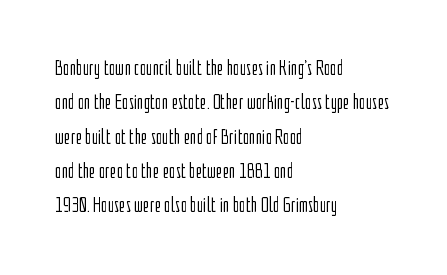
{"italic": "no", "bold": "no", "underline": "no", "align": "left", "line_spacing": "normal", "line_spacing_ratio": 1.56, "letter_spacing": "normal", "letter_spacing_em": 0.0, "glyph_px": 22}
